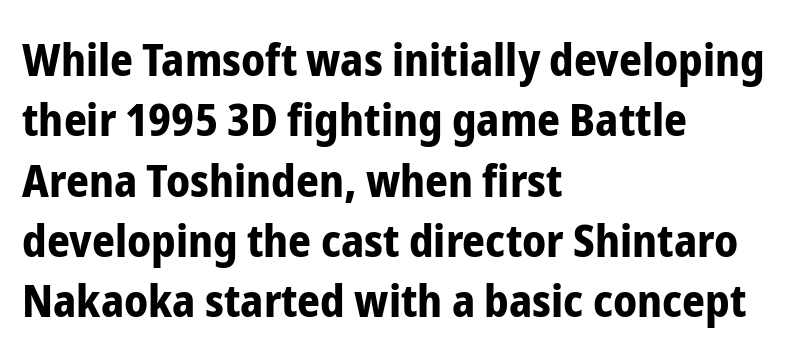
Normally led — the rows are evenly, conventionally spaced. If you drew a line through each stem, it would be perfectly vertical. This is heavy type, rendered in bold. The glyphs are unaccompanied by any horizontal stroke below them.
